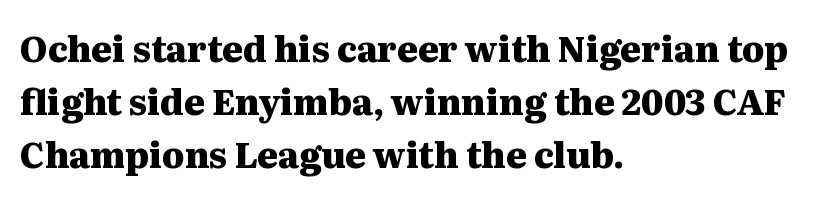
The image shows 35 px heavy, wide serif type, upright; set left-aligned, normal line spacing (1.51x), normal letter spacing, not underlined; medium stroke contrast and a medium x-height.
